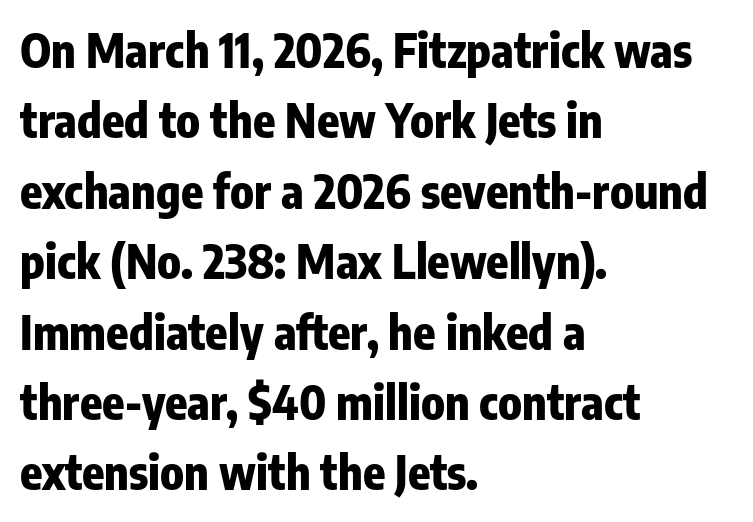
Q: Is the text bold? A: Yes.
Q: Is the text italic (slanted)? A: No, it is upright.
Q: Is the typeface a serif or a sans-serif typeface? A: Sans-serif.
Q: Is the text underlined? A: No.
Q: How is the paragraph aligned? A: Left-aligned.
Q: Is the spacing between letters normal or unusually wide? A: Normal.
Q: Is the spacing between lines tight, normal or loose? A: Normal.
Q: Width (condensed, normal, or wide)? A: Condensed.
Q: Stroke contrast? A: Low.
Q: x-height? A: Medium.
Q: Monospaced? A: No.
